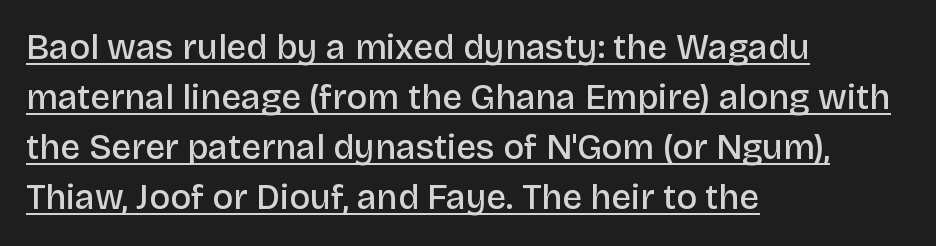
{"serif": "no", "italic": "no", "bold": "semi", "weight": "semibold", "width": "normal", "stroke_contrast": "low", "x_height": "large", "monospaced": "no", "underline": "yes", "align": "left", "line_spacing": "normal", "line_spacing_ratio": 1.43, "letter_spacing": "normal", "letter_spacing_em": 0.0, "glyph_px": 35}
